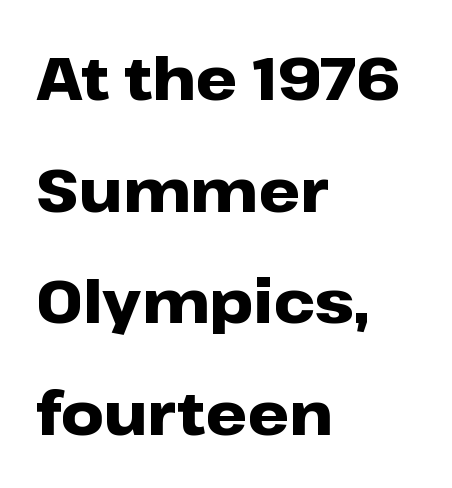
Q: Is the text bold? A: Yes.
Q: Is the text italic (slanted)? A: No, it is upright.
Q: Is the typeface a serif or a sans-serif typeface? A: Sans-serif.
Q: Is the text underlined? A: No.
Q: How is the paragraph aligned? A: Left-aligned.
Q: Is the spacing between letters normal or unusually wide? A: Normal.
Q: Width (condensed, normal, or wide)? A: Wide.
Q: Stroke contrast? A: Low.
Q: x-height? A: Medium.
Q: Monospaced? A: No.
